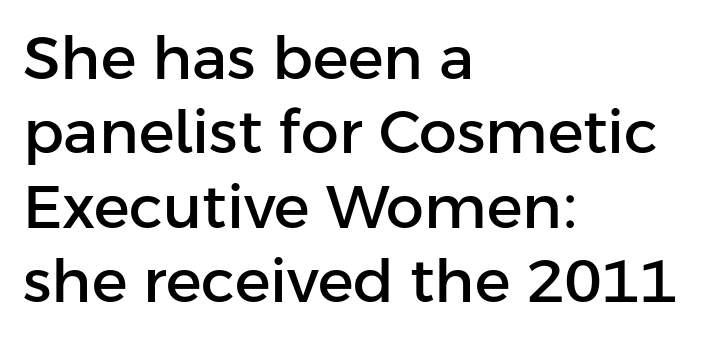
The type sits square on the baseline with zero lean. Does extra space separate the letters? No, they use regular spacing. The strip under each line holds only bare page. Layout note: lines flush left.
